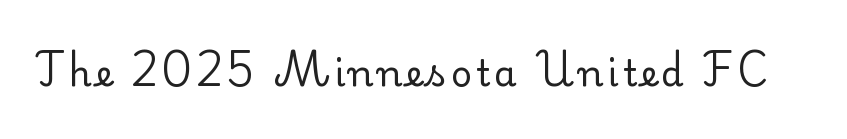
The image shows 36 px regular-weight serif type, upright; set not underlined; low stroke contrast and a small x-height.
